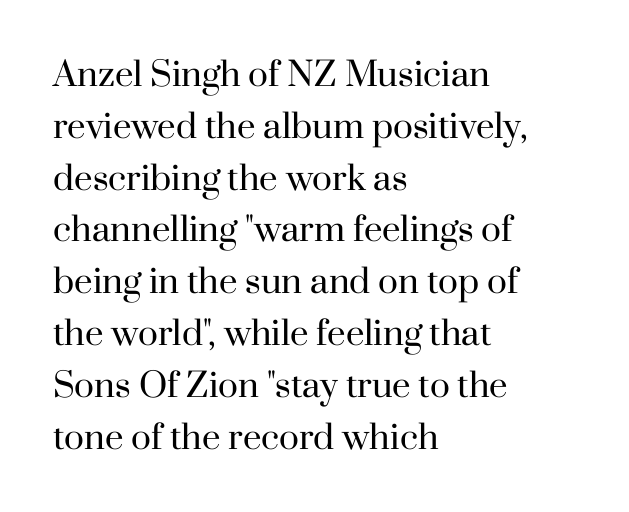
Q: Is the text bold? A: No.
Q: Is the text italic (slanted)? A: No, it is upright.
Q: Is the typeface a serif or a sans-serif typeface? A: Serif.
Q: Is the text underlined? A: No.
Q: How is the paragraph aligned? A: Left-aligned.
Q: Is the spacing between letters normal or unusually wide? A: Normal.
Q: Is the spacing between lines tight, normal or loose? A: Normal.
Q: Width (condensed, normal, or wide)? A: Normal.
Q: Stroke contrast? A: High.
Q: x-height? A: Small.
Q: Monospaced? A: No.
